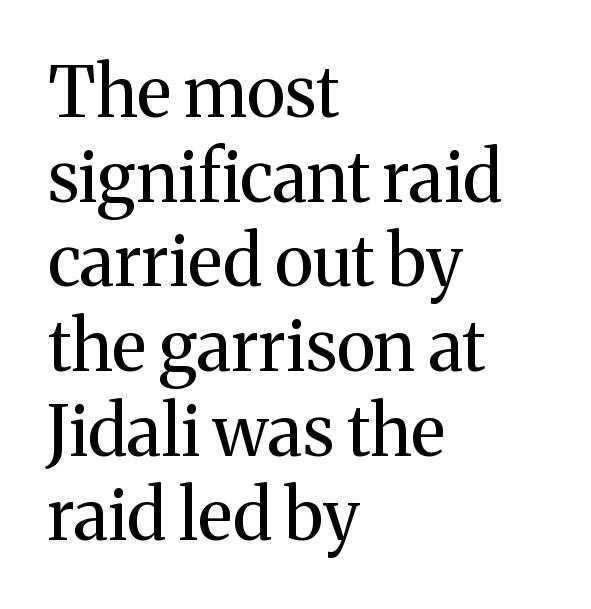
The image shows 70 px regular-weight serif type, upright; set left-aligned, line spacing 1.21x, normal letter spacing, not underlined; medium stroke contrast and a medium x-height.
